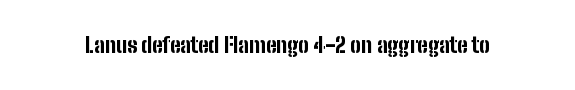
{"italic": "no", "bold": "yes", "underline": "no", "letter_spacing": "normal", "letter_spacing_em": 0.0, "glyph_px": 21}
